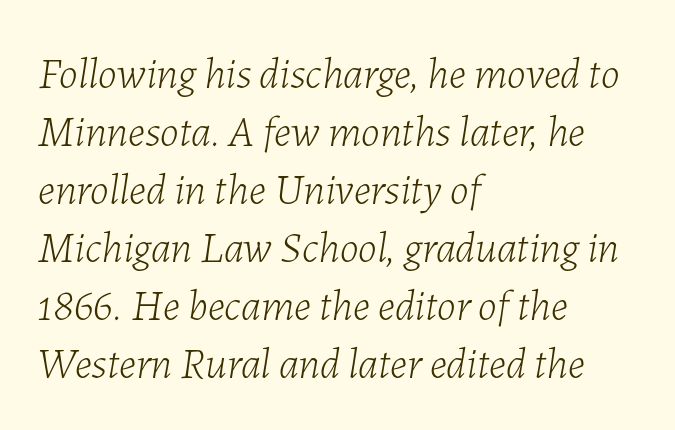
The image shows 43 px light type, italic (leaning right); set left-aligned, normal line spacing (1.35x), normal letter spacing, not underlined; low stroke contrast and a medium x-height.
